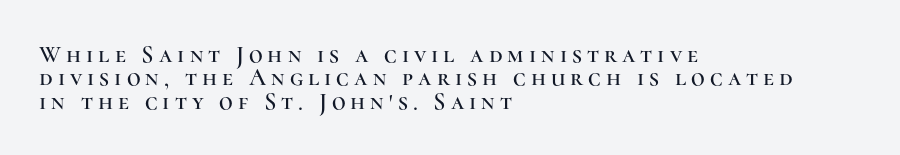
The image shows 24 px text type, upright; set left-aligned, tight line spacing (0.97x), unusually wide letter spacing (+0.21 em), not underlined.
